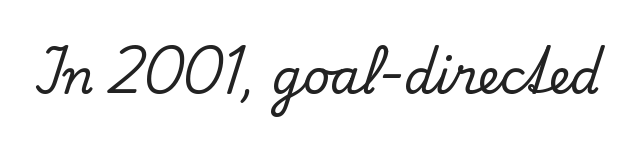
Q: Is the text italic (slanted)? A: Yes.
Q: Is the typeface a serif or a sans-serif typeface? A: Serif.
Q: Is the text underlined? A: No.
Q: Is the spacing between letters normal or unusually wide? A: Normal.
Q: Width (condensed, normal, or wide)? A: Normal.
Q: Stroke contrast? A: Low.
Q: x-height? A: Small.
Q: Monospaced? A: No.
